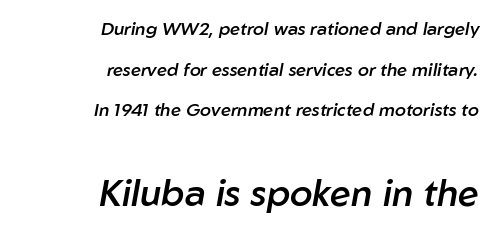
The image shows 37 px semibold type, italic (leaning right); set right-aligned, loose line spacing (2.26x), normal letter spacing, not underlined; the second (bottom) block is 2.06x larger; low stroke contrast and a medium x-height.
